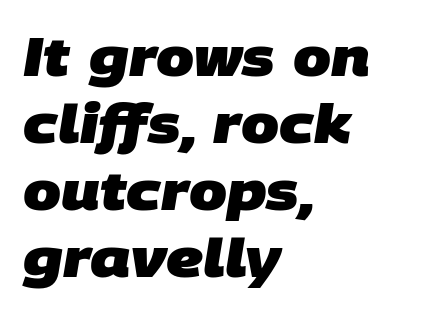
{"serif": "no", "bold": "yes", "weight": "heavy", "width": "normal", "stroke_contrast": "low", "x_height": "large", "monospaced": "no", "underline": "no", "align": "left", "line_spacing_ratio": 1.24, "letter_spacing": "normal", "letter_spacing_em": 0.0, "glyph_px": 54}
